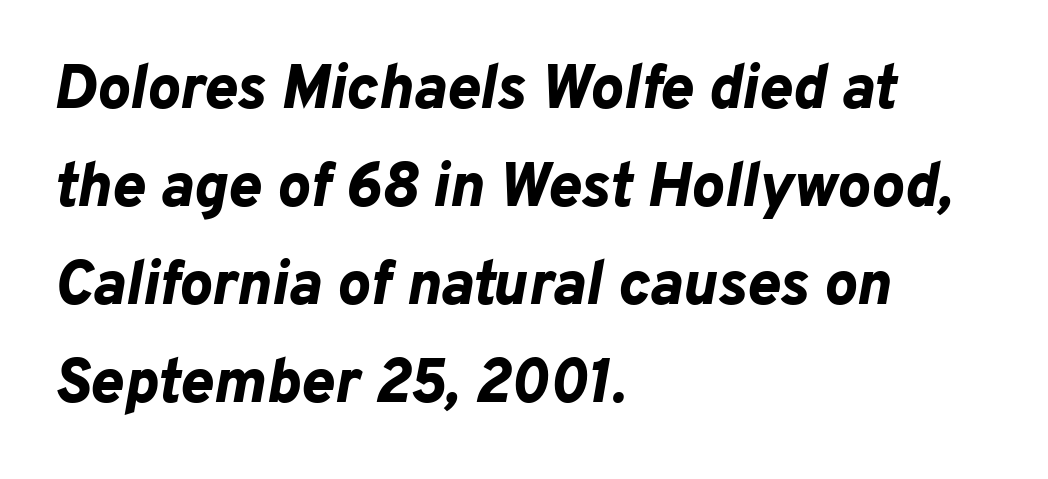
Q: Is the text bold? A: Yes.
Q: Is the text italic (slanted)? A: Yes, it leans right by about 10 degrees.
Q: Is the text underlined? A: No.
Q: How is the paragraph aligned? A: Left-aligned.
Q: Is the spacing between letters normal or unusually wide? A: Normal.
Q: Is the spacing between lines tight, normal or loose? A: Normal.
Q: Width (condensed, normal, or wide)? A: Normal.
Q: Stroke contrast? A: Low.
Q: x-height? A: Medium.
Q: Monospaced? A: No.
